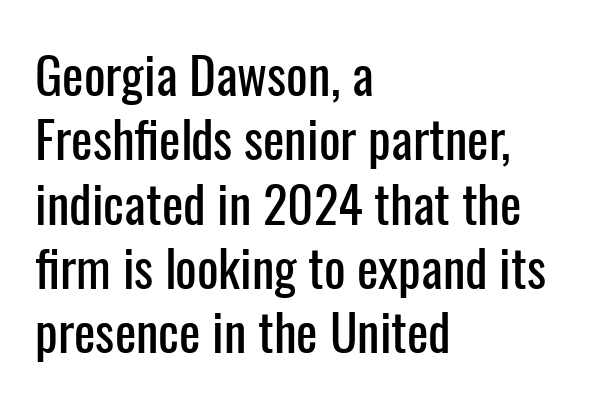
The image shows 51 px condensed sans-serif type, upright; set left-aligned, normal line spacing (1.26x), normal letter spacing, not underlined; low stroke contrast and a medium x-height.
